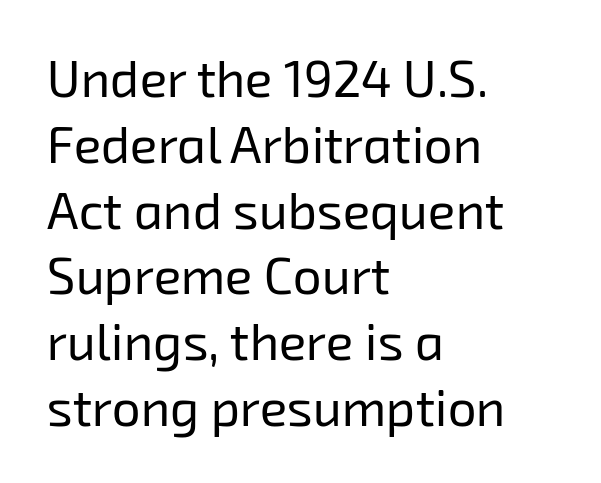
No chunkiness to these letters — they're not bold. Clear beneath every line of the passage. These lines keep a tight, regular rhythm from letter to letter. Looks like regular typesetting: each glyph gets only the width it needs.
